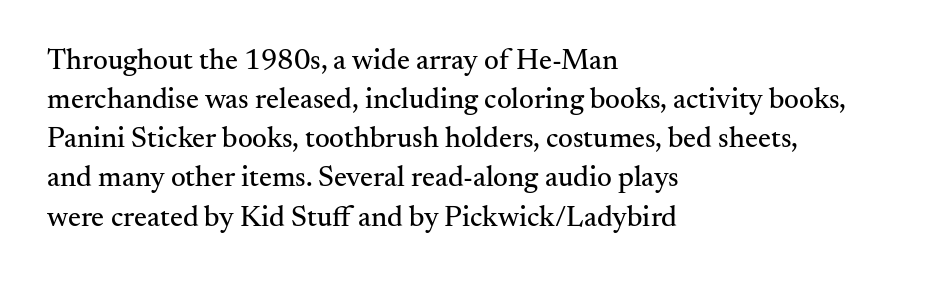
{"serif": "yes", "italic": "no", "width": "normal", "stroke_contrast": "medium", "x_height": "small", "monospaced": "no", "underline": "no", "align": "left", "line_spacing": "normal", "line_spacing_ratio": 1.35, "letter_spacing": "normal", "letter_spacing_em": 0.0, "glyph_px": 29}
